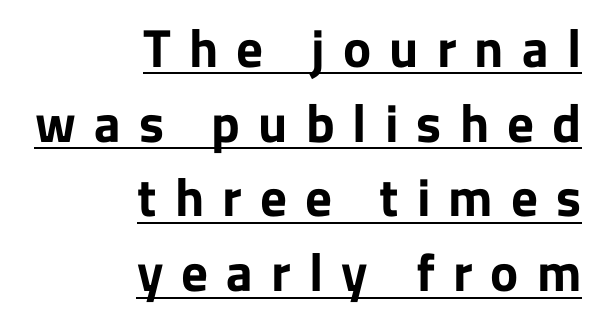
The image shows 53 px bold sans-serif type, upright; set right-aligned, normal line spacing (1.41x), unusually wide letter spacing (+0.34 em), underlined; low stroke contrast and a medium x-height.
